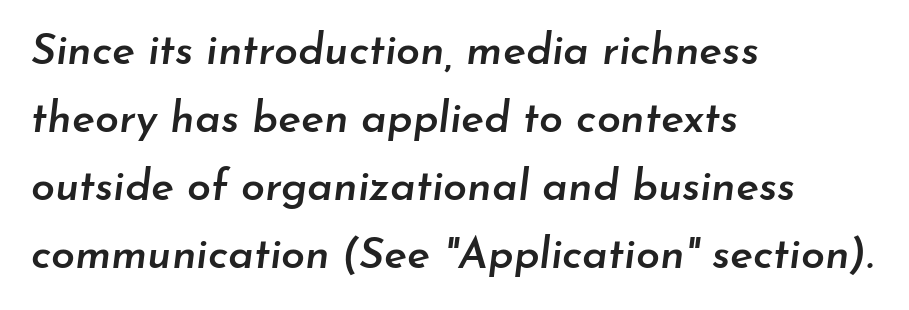
{"italic": "yes", "lean": "right", "slant_degrees": 7, "bold": "semi", "weight": "semibold", "width": "normal", "stroke_contrast": "low", "x_height": "small", "monospaced": "no", "underline": "no", "align": "left", "line_spacing": "normal", "line_spacing_ratio": 1.58, "letter_spacing": "normal", "letter_spacing_em": 0.0, "glyph_px": 43}
